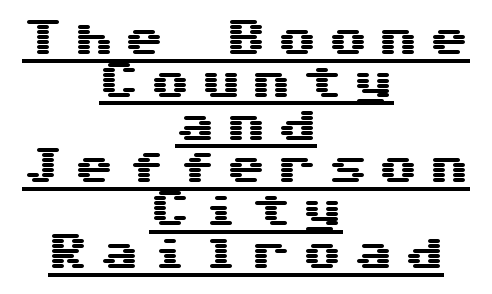
The image shows 40 px wide sans-serif type, upright; set centered, tight line spacing (1.07x), unusually wide letter spacing (+0.27 em), underlined; medium stroke contrast and a medium x-height.
